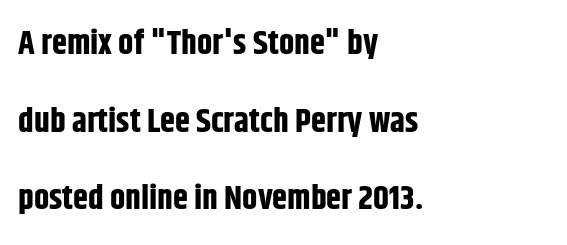
Spacing verdict: proportional, widths tailored to each character. The zone under the glyphs is completely vacant. A dark, heavy texture on the line: the type is bold. This rendering employs a face without finishing strokes, i.e., a sans-serif.
